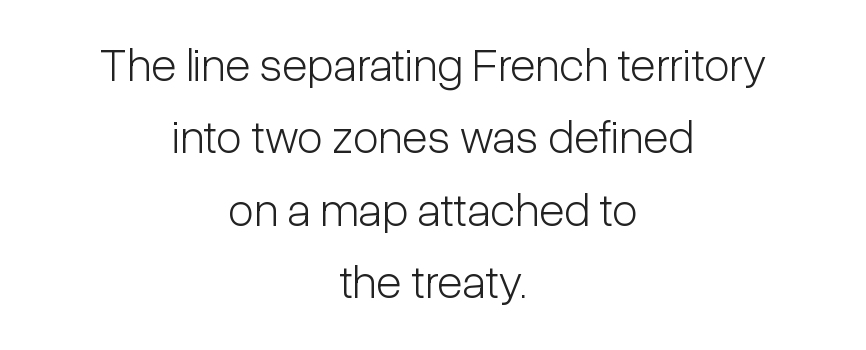
The image shows 47 px light, condensed sans-serif type, upright; set centered, normal line spacing (1.54x), normal letter spacing, not underlined; low stroke contrast and a medium x-height.
